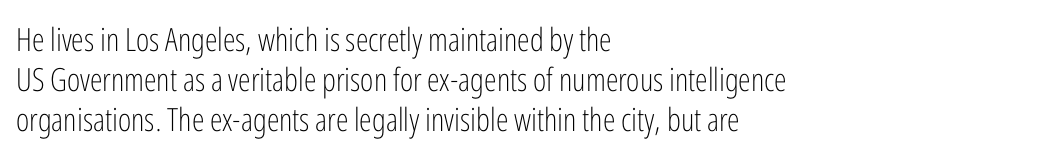
{"serif": "no", "italic": "no", "bold": "no", "weight": "light", "width": "condensed", "stroke_contrast": "low", "x_height": "medium", "monospaced": "no", "underline": "no", "align": "left", "line_spacing": "normal", "line_spacing_ratio": 1.25, "letter_spacing": "normal", "letter_spacing_em": 0.0, "glyph_px": 32}
